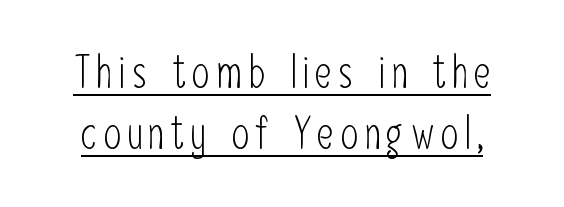
The lines sit at an ordinary, default distance from one another. Notice how a bar underscores the lettering throughout. Character widths vary here, with narrow letters taking less room than wide ones. The axis of the letterforms is exactly vertical. Letters have the restrained weight of plain body copy at most. Each letter's strokes conclude bluntly, with no projecting serifs.
